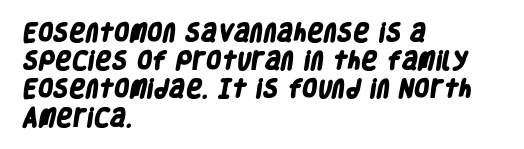
The image shows 20 px bold type; set left-aligned, normal line spacing (1.41x), normal letter spacing, not underlined.
